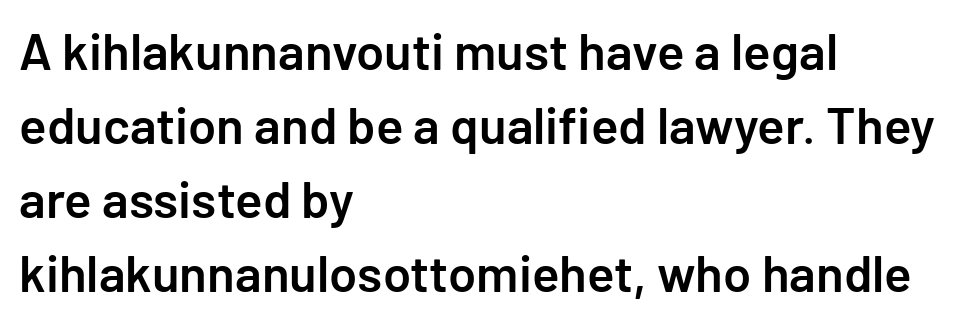
Q: Is the text bold? A: Semi-bold.
Q: Is the text italic (slanted)? A: No, it is upright.
Q: Is the typeface a serif or a sans-serif typeface? A: Sans-serif.
Q: Is the text underlined? A: No.
Q: How is the paragraph aligned? A: Left-aligned.
Q: Is the spacing between letters normal or unusually wide? A: Normal.
Q: Is the spacing between lines tight, normal or loose? A: Normal.
Q: Width (condensed, normal, or wide)? A: Normal.
Q: Stroke contrast? A: Low.
Q: x-height? A: Medium.
